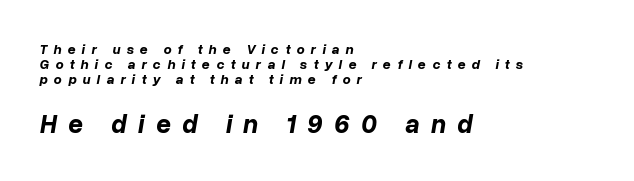
It's the slanting kind of type. Caption: multi-line text, flush left, ragged right. The letterforms stand isolated, each surrounded by extra space. A dark, heavy texture on the line: the type is bold. Just letters on the line, the space beneath them empty.
